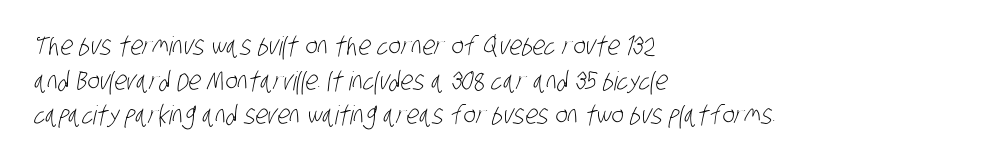
Q: Is the text bold? A: No.
Q: Is the text underlined? A: No.
Q: How is the paragraph aligned? A: Left-aligned.
Q: Is the spacing between letters normal or unusually wide? A: Normal.
Q: Is the spacing between lines tight, normal or loose? A: Normal.
